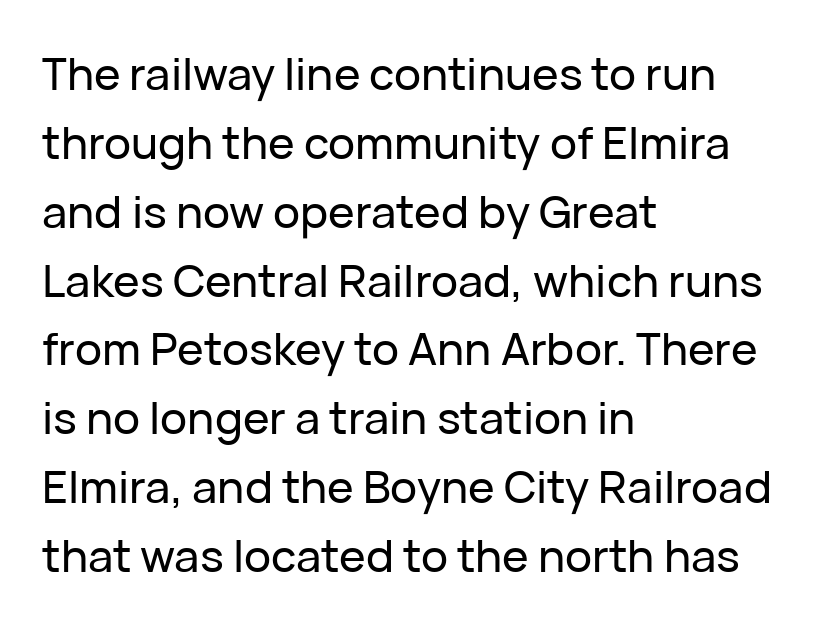
{"serif": "no", "italic": "no", "width": "normal", "stroke_contrast": "low", "x_height": "medium", "monospaced": "no", "underline": "no", "align": "left", "line_spacing": "normal", "line_spacing_ratio": 1.53, "letter_spacing": "normal", "letter_spacing_em": 0.0, "glyph_px": 45}
